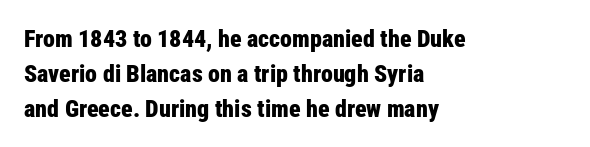
The image shows 24 px bold type, upright; set left-aligned, normal line spacing (1.45x), normal letter spacing, not underlined.
